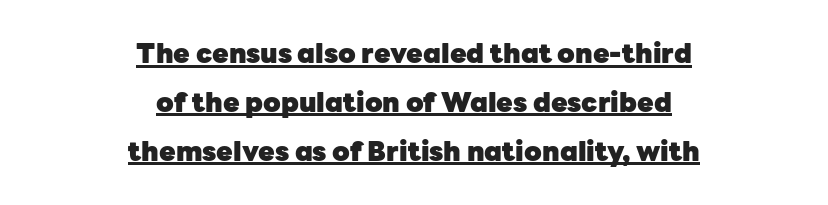
Q: Is the text bold? A: Yes.
Q: Is the text italic (slanted)? A: No, it is upright.
Q: Is the text underlined? A: Yes.
Q: How is the paragraph aligned? A: Centered.
Q: Is the spacing between letters normal or unusually wide? A: Normal.
